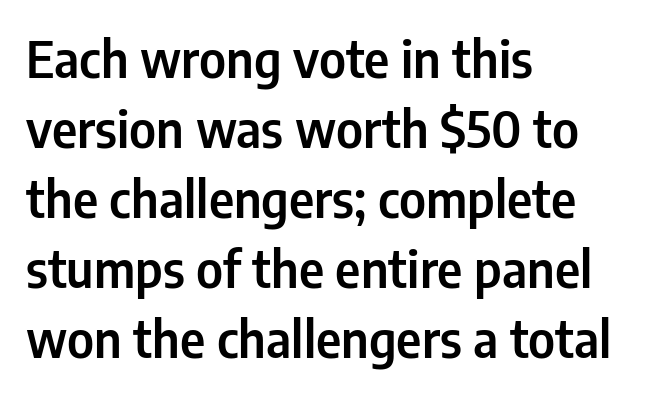
Examine the stroke ends and you'll find no serifs. Students, note that the glyphs here touch the page at normal intervals. Beneath every word, the page is bare. The passage shown stacks its lines at a standard gap.
